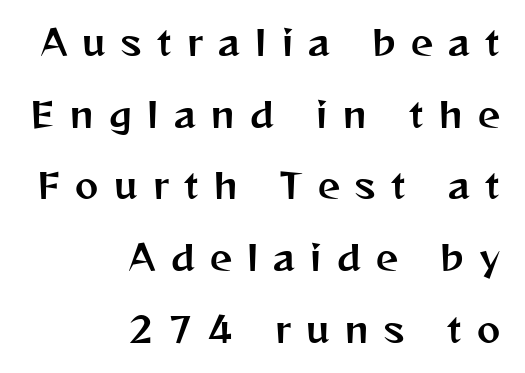
The rendering anchors every line to the right-hand side. The leading is generous, giving the passage an open texture. The type is letterspaced generously, with wide tracking. I'd call this a sans setting — the letters go barefoot.
